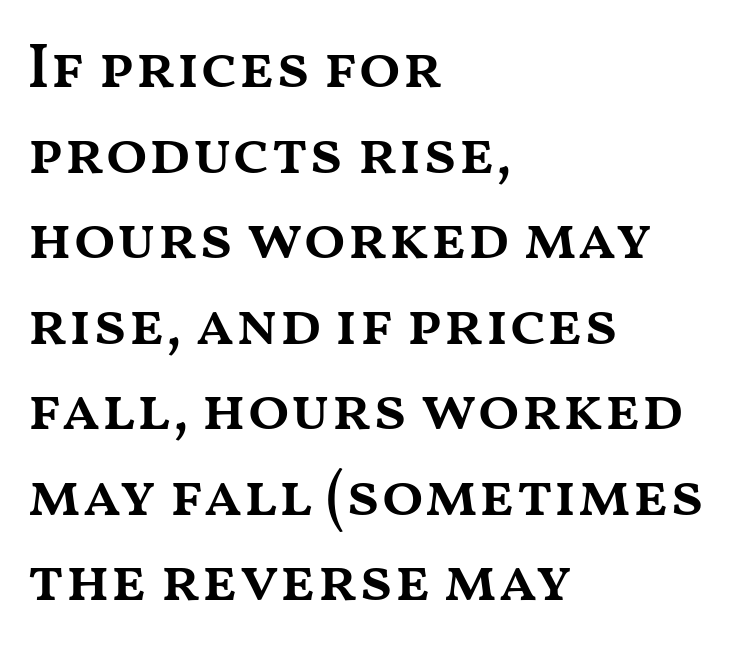
The image shows 62 px semibold, wide type, upright; set left-aligned, normal line spacing (1.38x), normal letter spacing, not underlined; medium stroke contrast and a medium x-height.
